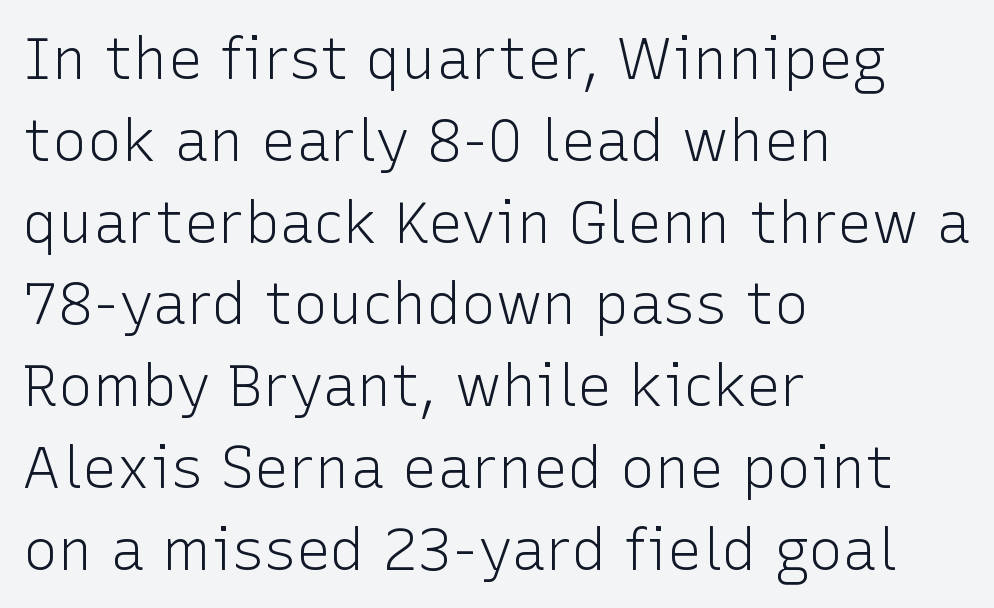
{"serif": "no", "italic": "no", "bold": "no", "weight": "light", "width": "normal", "stroke_contrast": "low", "x_height": "medium", "monospaced": "no", "underline": "no", "align": "left", "line_spacing": "normal", "line_spacing_ratio": 1.41, "letter_spacing": "normal", "letter_spacing_em": 0.0, "glyph_px": 58}
